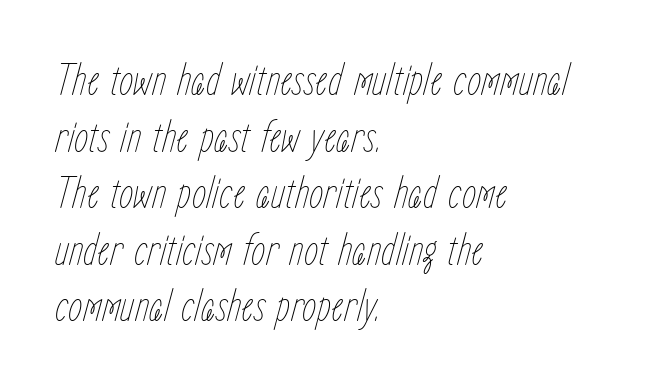
Q: Is the text bold? A: No.
Q: Is the text italic (slanted)? A: Yes, it leans right by about 15 degrees.
Q: Is the text underlined? A: No.
Q: How is the paragraph aligned? A: Left-aligned.
Q: Is the spacing between letters normal or unusually wide? A: Normal.
Q: Width (condensed, normal, or wide)? A: Condensed.
Q: Stroke contrast? A: Low.
Q: x-height? A: Medium.
Q: Monospaced? A: No.
